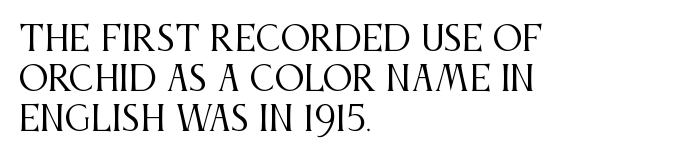
The image shows 33 px regular-weight, condensed serif type, upright; set left-aligned, line spacing 1.21x, normal letter spacing, not underlined; medium stroke contrast and a large x-height.
